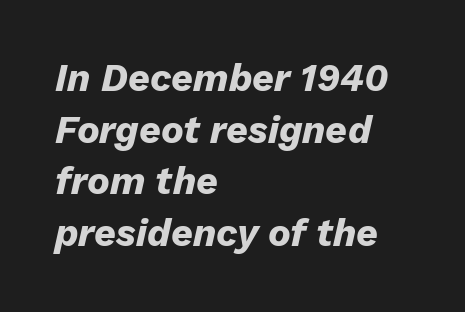
The image shows 38 px heavy type, italic (leaning right); set left-aligned, normal line spacing (1.36x), normal letter spacing, not underlined; low stroke contrast and a medium x-height.
